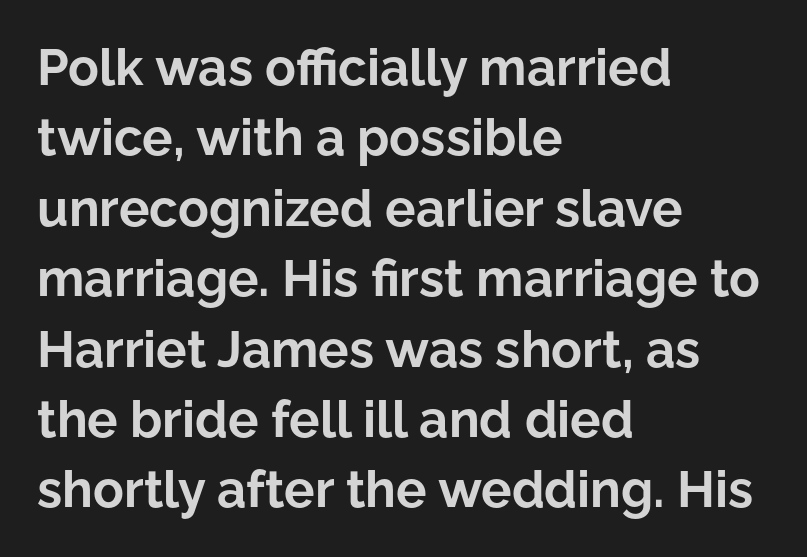
The image shows 51 px bold sans-serif type, upright; set left-aligned, normal line spacing (1.38x), normal letter spacing, not underlined; low stroke contrast and a medium x-height.
